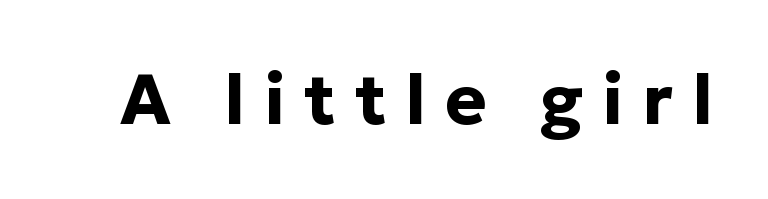
{"serif": "no", "italic": "no", "bold": "yes", "weight": "bold", "width": "normal", "stroke_contrast": "low", "x_height": "medium", "monospaced": "no", "underline": "no", "letter_spacing": "wide", "letter_spacing_em": 0.27, "glyph_px": 70}
